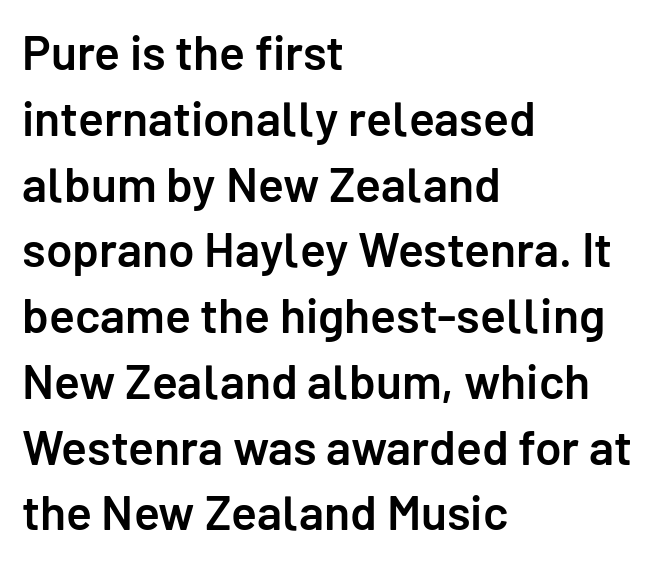
{"serif": "no", "italic": "no", "bold": "semi", "weight": "semibold", "width": "normal", "stroke_contrast": "low", "x_height": "medium", "monospaced": "no", "underline": "no", "align": "left", "line_spacing": "normal", "line_spacing_ratio": 1.37, "letter_spacing": "normal", "letter_spacing_em": 0.0, "glyph_px": 48}
